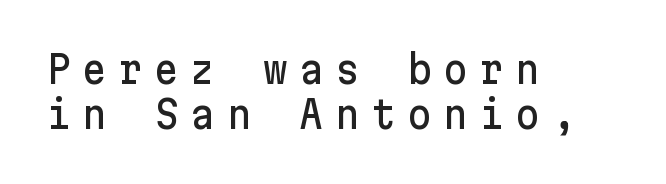
Q: Is the text italic (slanted)? A: No, it is upright.
Q: Is the typeface a serif or a sans-serif typeface? A: Sans-serif.
Q: Is the text underlined? A: No.
Q: How is the paragraph aligned? A: Left-aligned.
Q: Is the spacing between letters normal or unusually wide? A: Unusually wide.
Q: Width (condensed, normal, or wide)? A: Normal.
Q: Stroke contrast? A: Low.
Q: x-height? A: Medium.
